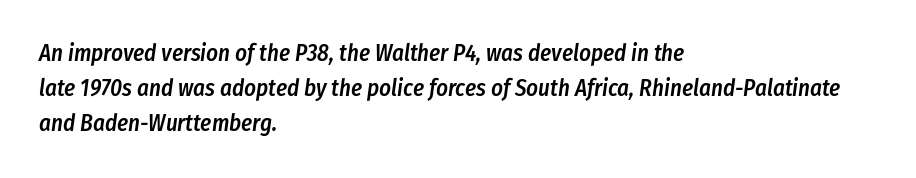
The image shows 23 px text type, italic (leaning right); set left-aligned, normal line spacing (1.53x), normal letter spacing, not underlined.
